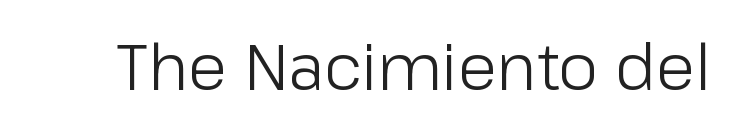
{"serif": "no", "italic": "no", "bold": "no", "weight": "light", "width": "normal", "stroke_contrast": "low", "x_height": "medium", "monospaced": "no", "underline": "no", "letter_spacing": "normal", "letter_spacing_em": 0.0, "glyph_px": 64}
